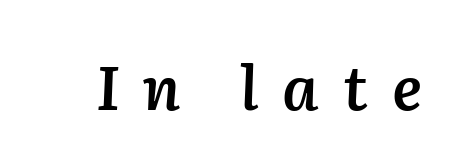
The typography opts for an oblique posture over an upright one. Notice the strokes are somewhat thickened but not fully heavy: this is a semibold. What stands out about the letter spacing? Its width — letters are far apart. Think of a printed novel: that variable character pitch is what you see here. The gap between lines stays unmarked.
